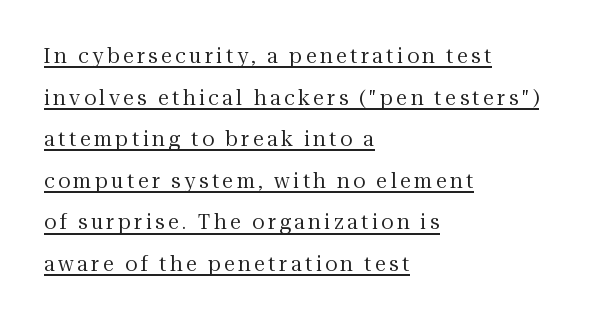
{"italic": "no", "bold": "no", "underline": "yes", "align": "left", "line_spacing": "loose", "line_spacing_ratio": 2.08, "glyph_px": 20}
